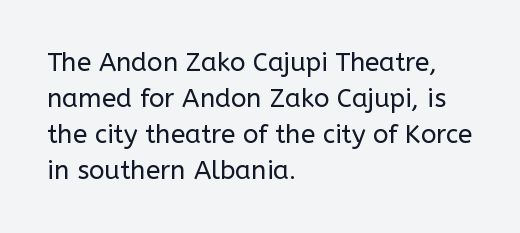
The image shows 26 px text type, upright; set left-aligned, normal line spacing (1.38x), normal letter spacing, not underlined.
